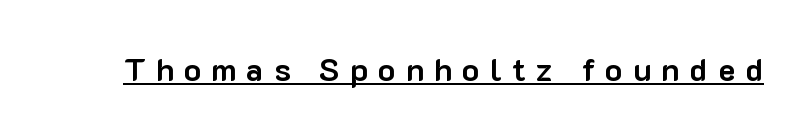
{"serif": "no", "italic": "no", "bold": "yes", "weight": "bold", "width": "normal", "stroke_contrast": "low", "x_height": "medium", "monospaced": "no", "underline": "yes", "letter_spacing": "wide", "letter_spacing_em": 0.32, "glyph_px": 32}
